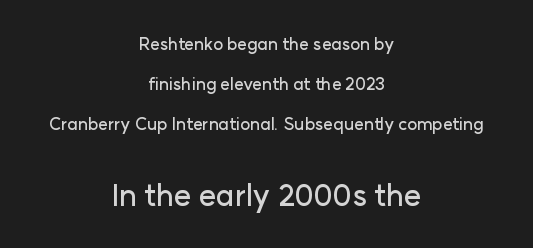
Larger block? The one below; the one above is distinctly smaller. Beneath every word, the page is bare. Italic: no, the glyphs are upright roman. This is sans-serif lettering, the kind often seen on screens and signage. The line texture is even and compact thanks to regular tracking.
